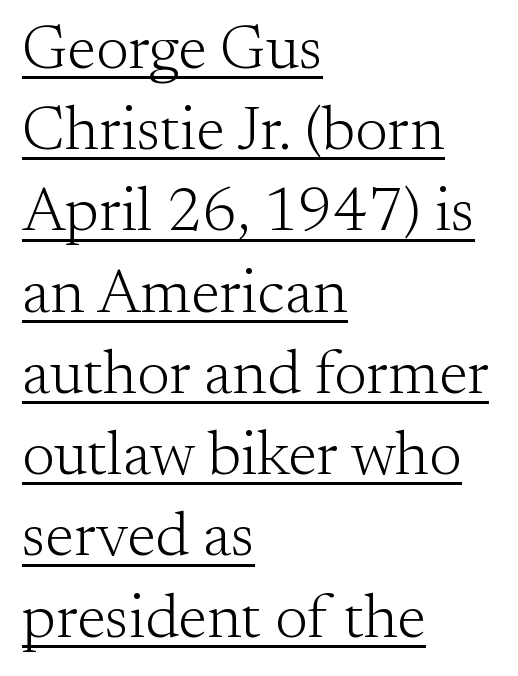
The image shows 62 px light serif type, upright; set left-aligned, normal line spacing (1.31x), normal letter spacing, underlined; medium stroke contrast and a small x-height.
